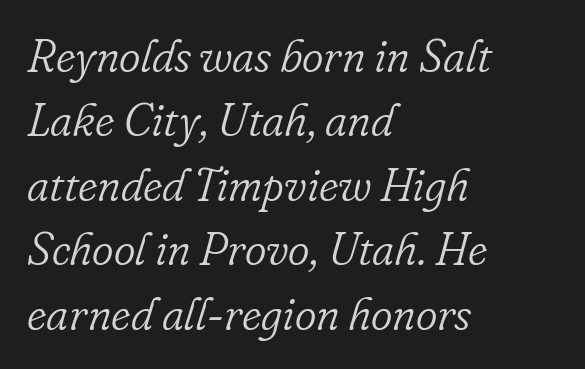
Q: Is the text bold? A: No.
Q: Is the text italic (slanted)? A: Yes, it leans right by about 16 degrees.
Q: Is the typeface a serif or a sans-serif typeface? A: Serif.
Q: Is the text underlined? A: No.
Q: How is the paragraph aligned? A: Left-aligned.
Q: Is the spacing between letters normal or unusually wide? A: Normal.
Q: Is the spacing between lines tight, normal or loose? A: Normal.
Q: Width (condensed, normal, or wide)? A: Normal.
Q: Stroke contrast? A: Low.
Q: x-height? A: Small.
Q: Monospaced? A: No.
